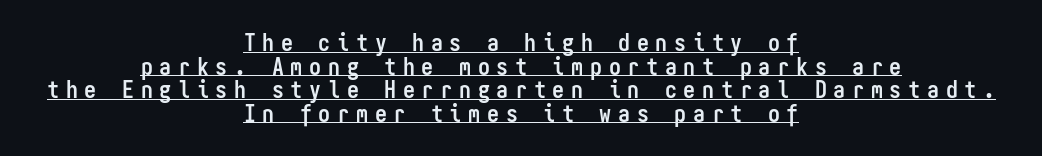
The characters look thick and weighty, a clear bold. The setting favours the middle, as headings and verse often do. Tall strokes in this sample are plumb rather than angled. This sample trades vertical openness for compactness between lines. Here the glyphs are tracked loosely, breaking word shapes into spaced letters.
